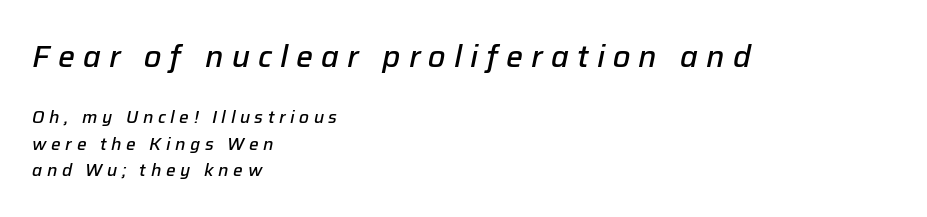
The image shows 30 px semibold type, italic (leaning right); set left-aligned, normal line spacing (1.57x), unusually wide letter spacing (+0.27 em), not underlined; the first (top) block is 1.76x larger; low stroke contrast and a medium x-height.
